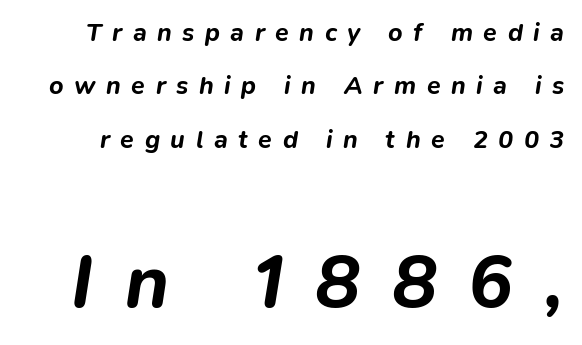
{"italic": "yes", "lean": "right", "slant_degrees": 9, "bold": "yes", "weight": "bold", "width": "normal", "stroke_contrast": "low", "x_height": "medium", "monospaced": "no", "underline": "no", "line_spacing": "loose", "line_spacing_ratio": 2.14, "letter_spacing": "wide", "letter_spacing_em": 0.42, "larger_block": "second", "size_ratio": 3.0, "glyph_px": 75}
